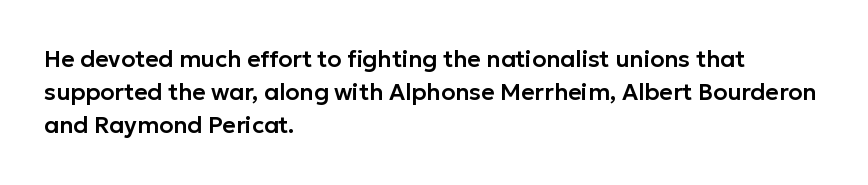
The block of text has a typical density, with ordinary space between rows. Tracking here is standard; glyphs follow each other at the usual distance. The strip under each line holds only bare page. The lettering holds an erect, upright posture throughout. Teacher's note: observe the even left margin — that is flush-left alignment.
